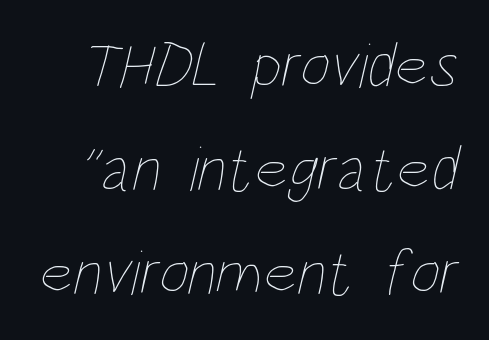
{"bold": "no", "weight": "thin", "width": "condensed", "stroke_contrast": "low", "x_height": "large", "monospaced": "no", "underline": "no", "line_spacing": "normal", "line_spacing_ratio": 1.59, "letter_spacing": "normal", "letter_spacing_em": 0.0, "glyph_px": 65}
